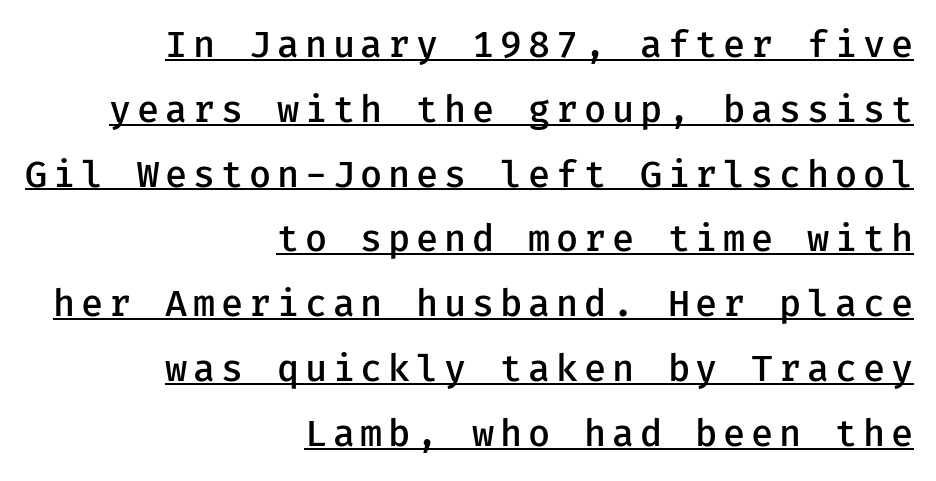
The image shows 36 px semibold sans-serif type, upright; set right-aligned, line spacing 1.8x, underlined; low stroke contrast and a medium x-height.
